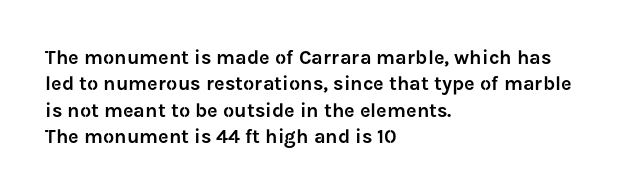
Q: Is the text italic (slanted)? A: No, it is upright.
Q: Is the text underlined? A: No.
Q: How is the paragraph aligned? A: Left-aligned.
Q: Is the spacing between letters normal or unusually wide? A: Normal.
Q: Is the spacing between lines tight, normal or loose? A: Normal.
